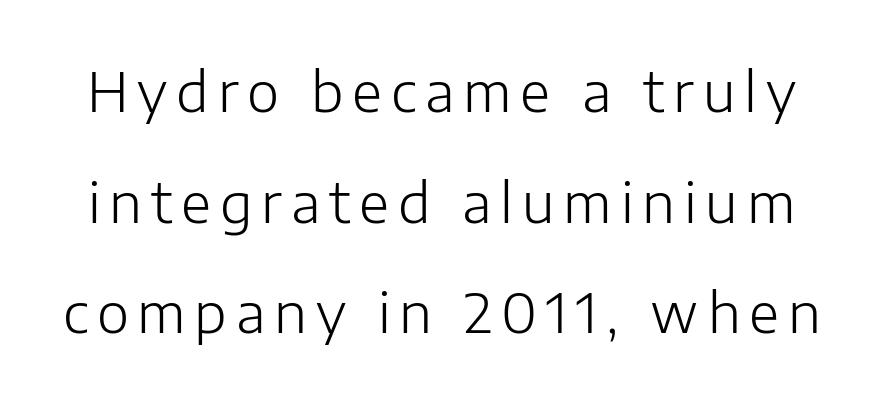
The image shows 55 px light sans-serif type, upright; set loose line spacing (2.01x), not underlined; low stroke contrast and a medium x-height.
